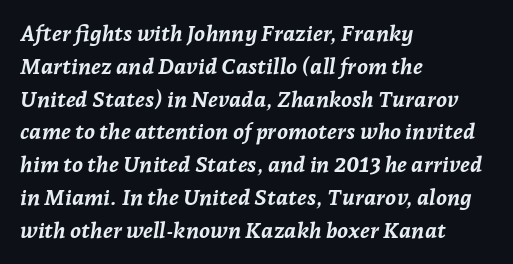
{"italic": "yes", "lean": "right", "slant_degrees": 7, "bold": "yes", "underline": "no", "align": "left", "line_spacing": "normal", "line_spacing_ratio": 1.49, "letter_spacing": "normal", "letter_spacing_em": 0.0, "glyph_px": 22}
